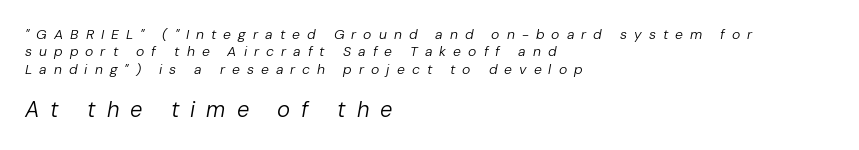
{"italic": "yes", "lean": "right", "slant_degrees": 10, "bold": "no", "underline": "no", "align": "left", "line_spacing": "normal", "line_spacing_ratio": 1.25, "letter_spacing": "wide", "letter_spacing_em": 0.5, "larger_block": "second", "size_ratio": 1.57, "glyph_px": 22}
